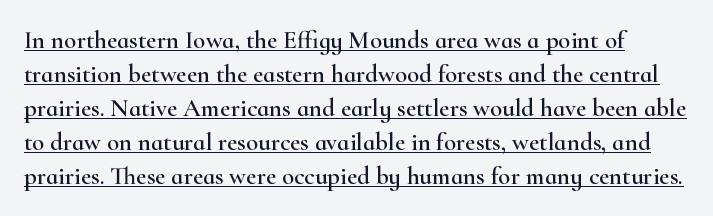
Q: Is the text italic (slanted)? A: No, it is upright.
Q: Is the text underlined? A: Yes.
Q: Is the spacing between letters normal or unusually wide? A: Normal.
Q: Is the spacing between lines tight, normal or loose? A: Normal.
